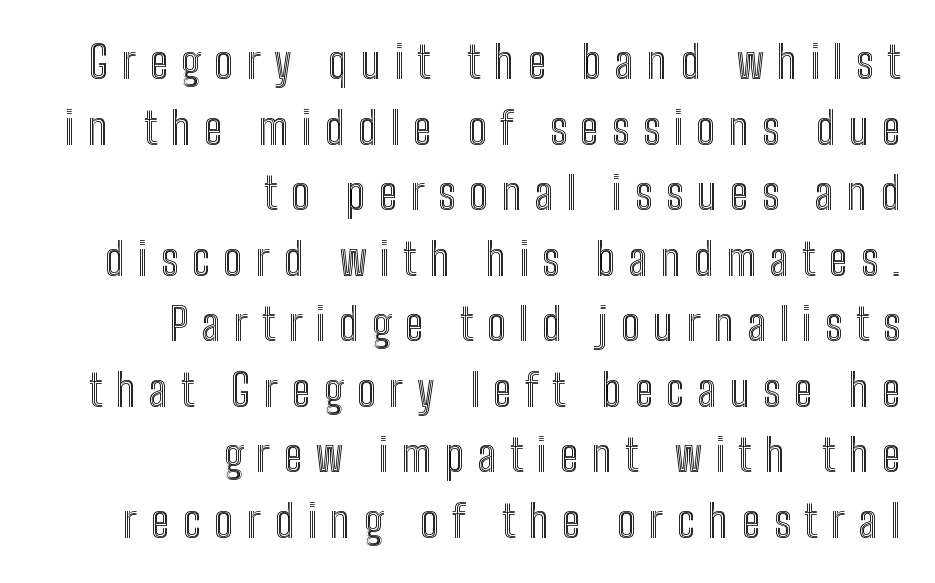
The image shows 44 px condensed type, upright; set right-aligned, normal line spacing (1.49x), unusually wide letter spacing (+0.31 em), not underlined; a medium x-height.
